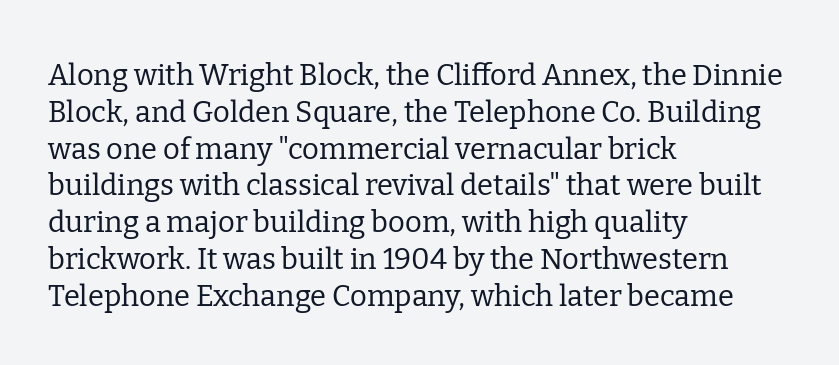
Q: Is the text bold? A: No.
Q: Is the text italic (slanted)? A: No, it is upright.
Q: Is the typeface a serif or a sans-serif typeface? A: Serif.
Q: Is the text underlined? A: No.
Q: How is the paragraph aligned? A: Left-aligned.
Q: Is the spacing between letters normal or unusually wide? A: Normal.
Q: Is the spacing between lines tight, normal or loose? A: Normal.
Q: Width (condensed, normal, or wide)? A: Normal.
Q: Stroke contrast? A: Low.
Q: x-height? A: Medium.
Q: Monospaced? A: No.
